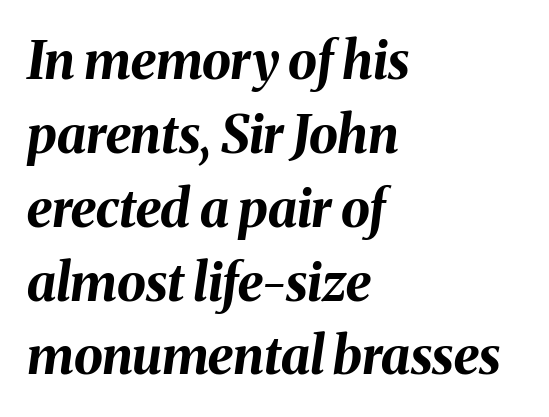
{"italic": "yes", "lean": "right", "slant_degrees": 8, "bold": "yes", "weight": "bold", "width": "normal", "stroke_contrast": "medium", "x_height": "medium", "monospaced": "no", "underline": "no", "align": "left", "line_spacing": "normal", "line_spacing_ratio": 1.42, "letter_spacing": "normal", "letter_spacing_em": 0.0, "glyph_px": 52}
